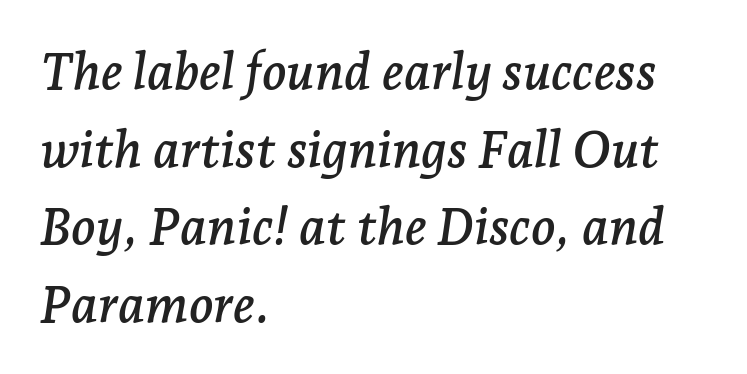
{"serif": "yes", "italic": "yes", "lean": "right", "slant_degrees": 7, "width": "normal", "stroke_contrast": "low", "x_height": "medium", "monospaced": "no", "underline": "no", "align": "left", "line_spacing": "normal", "line_spacing_ratio": 1.52, "letter_spacing": "normal", "letter_spacing_em": 0.0, "glyph_px": 51}
